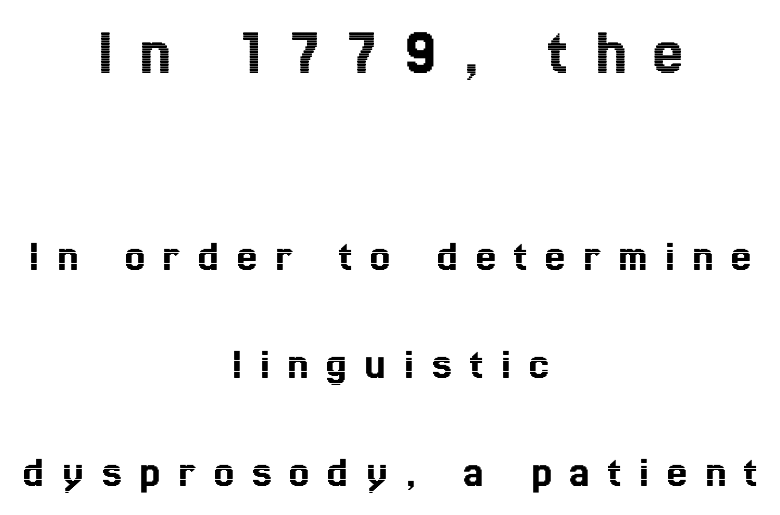
{"italic": "no", "width": "condensed", "x_height": "medium", "monospaced": "no", "underline": "no", "align": "center", "line_spacing": "loose", "line_spacing_ratio": 2.4, "letter_spacing": "wide", "letter_spacing_em": 0.4, "larger_block": "first", "size_ratio": 1.49, "glyph_px": 67}
